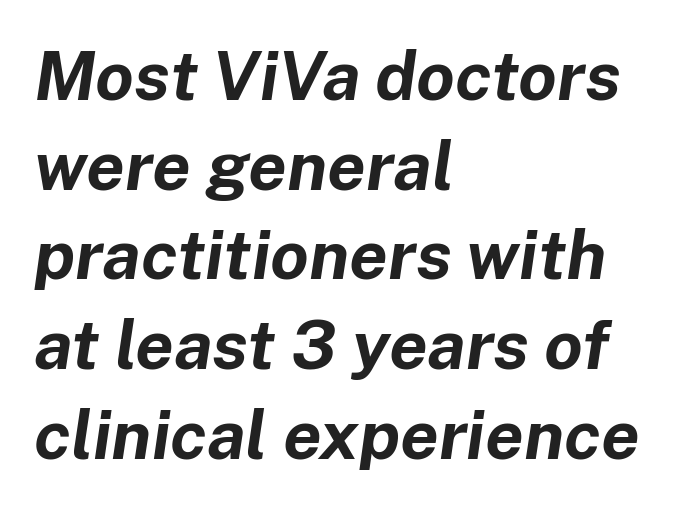
{"italic": "yes", "lean": "right", "slant_degrees": 8, "bold": "yes", "weight": "bold", "width": "normal", "stroke_contrast": "low", "x_height": "medium", "monospaced": "no", "underline": "no", "align": "left", "line_spacing": "normal", "line_spacing_ratio": 1.3, "letter_spacing": "normal", "letter_spacing_em": 0.0, "glyph_px": 69}
